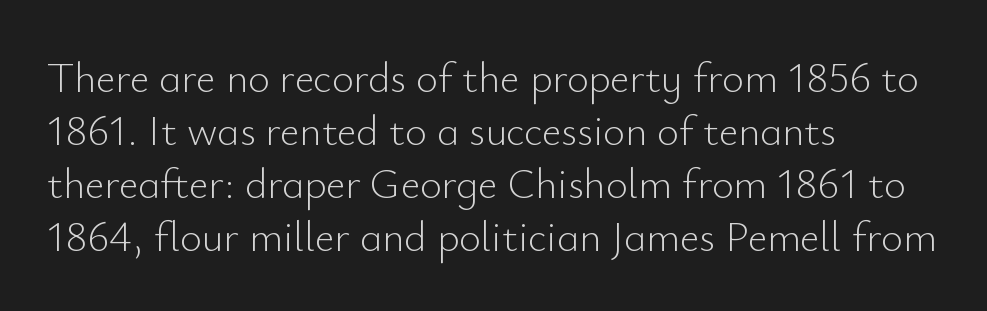
Any mark beneath the type? The region is blank. Each letter keeps its own natural width here, so spacing adapts to shape. Upright lettering throughout. Unbolded letterforms with no extra heft. Vertically, the passage feels balanced, rows spaced as you'd expect. The compositor pushed each line to the left boundary.
